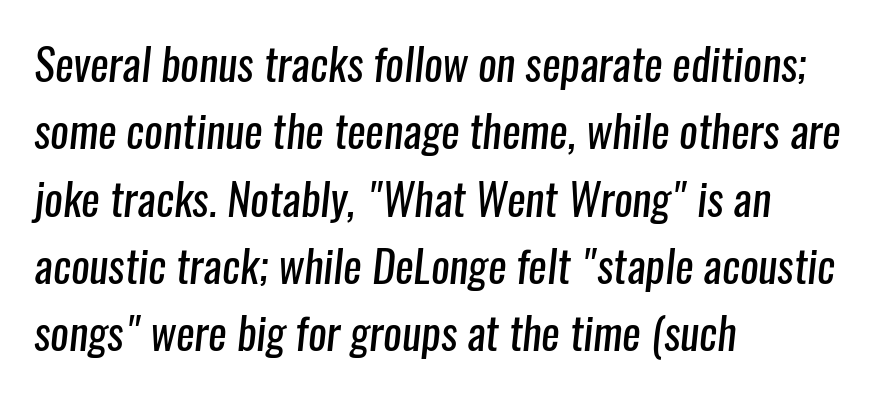
A typesetter would call this proportional, since set widths differ per character. Short note: letters normally spaced. Horizontally, the lines are justified to the leading edge only. Each letter's strokes conclude bluntly, with no projecting serifs.
